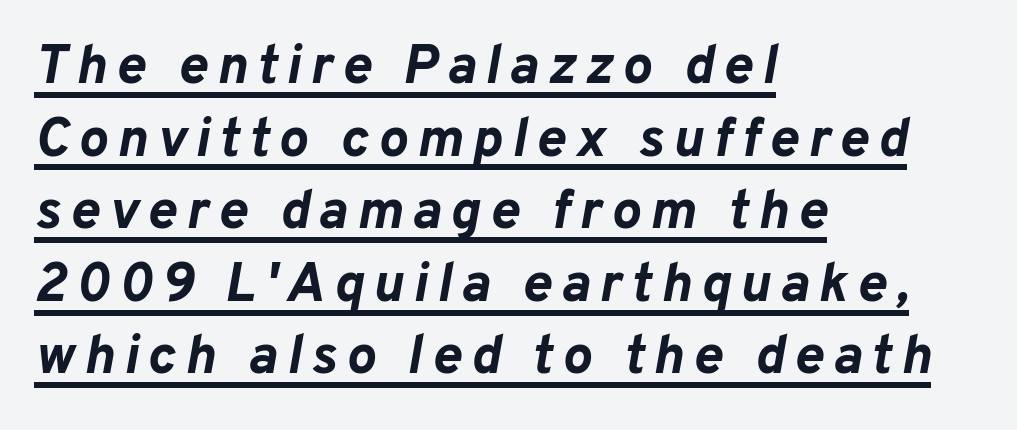
Q: Is the text bold? A: Yes.
Q: Is the text italic (slanted)? A: Yes, it leans right by about 10 degrees.
Q: Is the text underlined? A: Yes.
Q: How is the paragraph aligned? A: Left-aligned.
Q: Is the spacing between lines tight, normal or loose? A: Normal.
Q: Width (condensed, normal, or wide)? A: Normal.
Q: Stroke contrast? A: Low.
Q: x-height? A: Medium.
Q: Monospaced? A: No.
